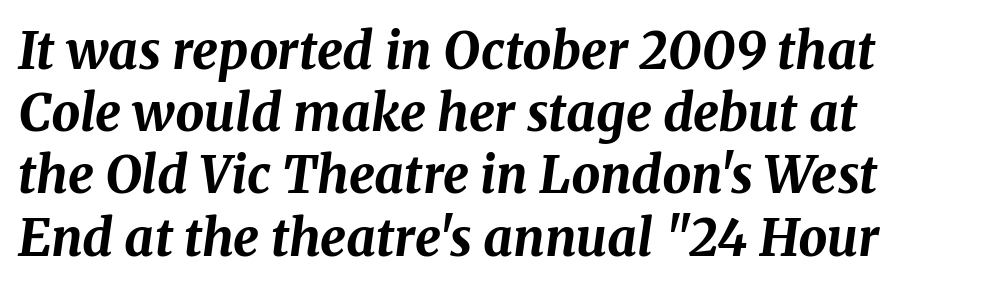
The image shows 51 px bold type, italic (leaning right); set left-aligned, line spacing 1.22x, normal letter spacing, not underlined; medium stroke contrast and a medium x-height.
